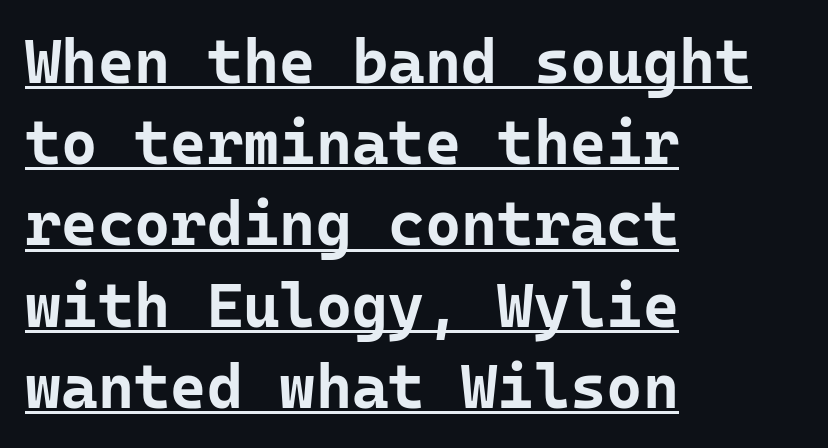
The rendering anchors every line to the left-hand side. Fixed-width glyphs throughout — classic coding-font behaviour. Stroke terminals: plain, sans-serif. You could call the tracking neutral — neither tight nor loose. The typesetter has applied underlining to the passage shown.
